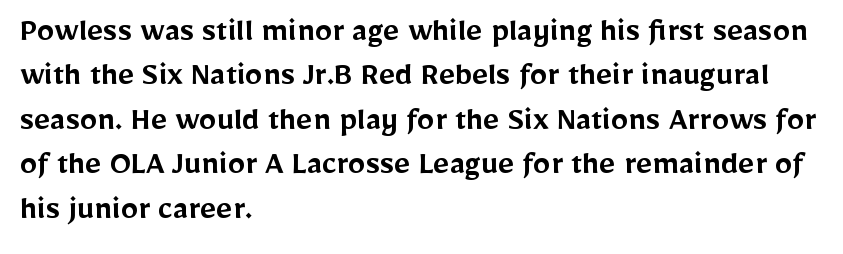
{"serif": "no", "italic": "no", "bold": "semi", "weight": "semibold", "width": "normal", "stroke_contrast": "low", "x_height": "medium", "monospaced": "no", "underline": "no", "align": "left", "line_spacing": "normal", "line_spacing_ratio": 1.27, "letter_spacing": "normal", "letter_spacing_em": 0.0, "glyph_px": 35}
